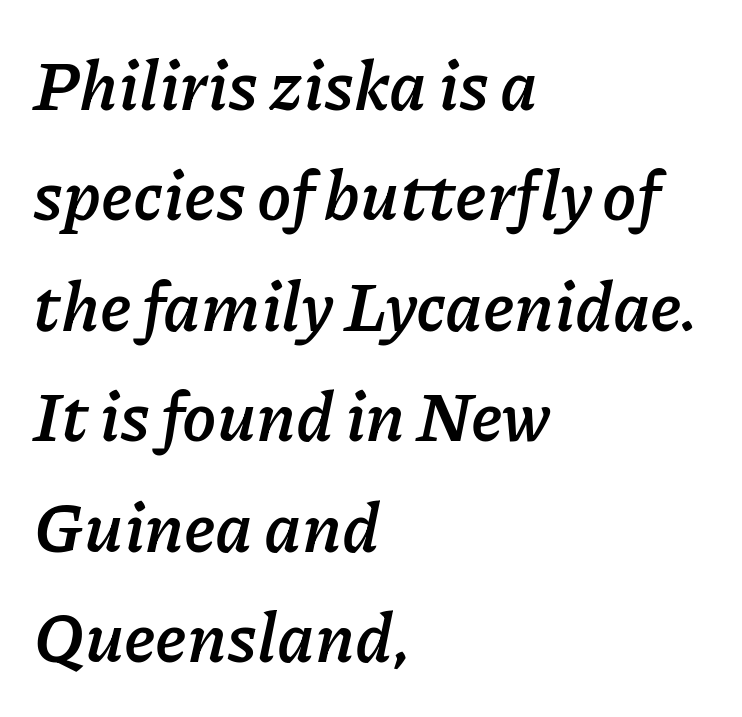
Q: Is the text bold? A: Yes.
Q: Is the text italic (slanted)? A: Yes, it leans right by about 11 degrees.
Q: Is the text underlined? A: No.
Q: How is the paragraph aligned? A: Left-aligned.
Q: Is the spacing between letters normal or unusually wide? A: Normal.
Q: Is the spacing between lines tight, normal or loose? A: Normal.
Q: Width (condensed, normal, or wide)? A: Normal.
Q: Stroke contrast? A: Low.
Q: x-height? A: Medium.
Q: Monospaced? A: No.
